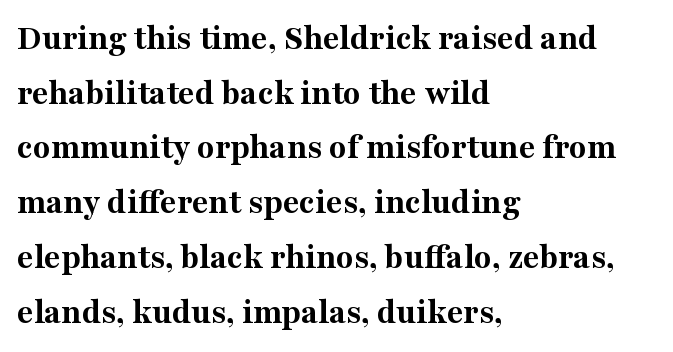
Q: Is the text bold? A: Yes.
Q: Is the text italic (slanted)? A: No, it is upright.
Q: Is the typeface a serif or a sans-serif typeface? A: Serif.
Q: Is the text underlined? A: No.
Q: How is the paragraph aligned? A: Left-aligned.
Q: Is the spacing between letters normal or unusually wide? A: Normal.
Q: Is the spacing between lines tight, normal or loose? A: Normal.
Q: Width (condensed, normal, or wide)? A: Normal.
Q: Stroke contrast? A: Medium.
Q: x-height? A: Medium.
Q: Monospaced? A: No.
